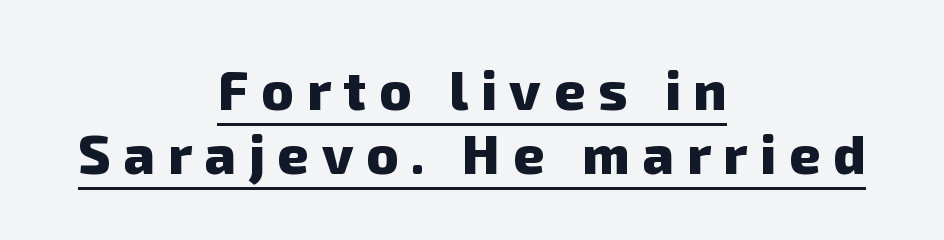
{"serif": "no", "bold": "yes", "weight": "heavy", "width": "normal", "stroke_contrast": "low", "x_height": "medium", "monospaced": "no", "underline": "yes", "align": "center", "line_spacing_ratio": 1.19, "letter_spacing": "wide", "letter_spacing_em": 0.24, "glyph_px": 54}
